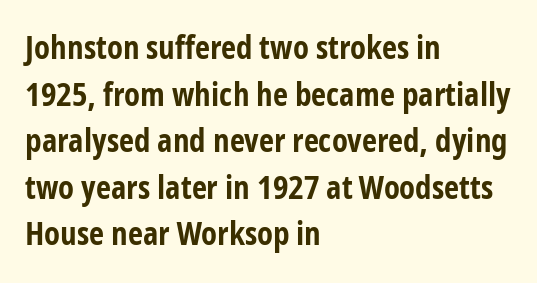
The image shows 33 px bold, condensed sans-serif type, upright; set left-aligned, normal line spacing (1.41x), normal letter spacing, not underlined; low stroke contrast and a medium x-height.
